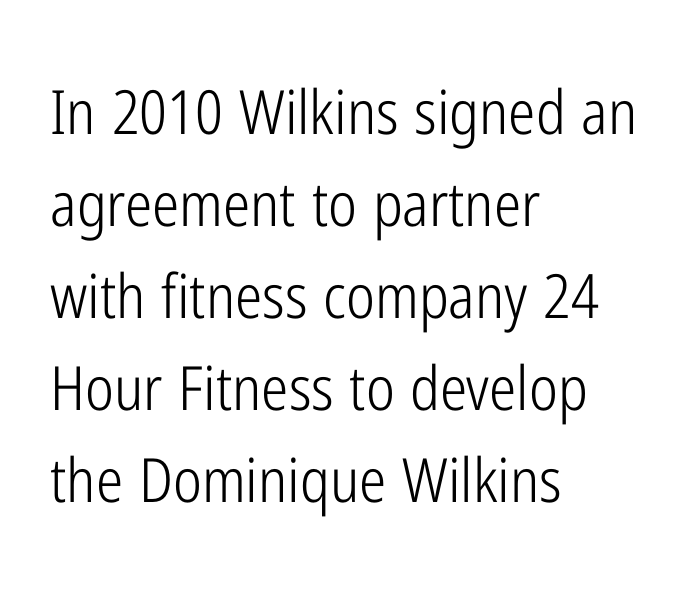
{"serif": "no", "italic": "no", "bold": "no", "weight": "light", "width": "condensed", "stroke_contrast": "low", "x_height": "medium", "monospaced": "no", "underline": "no", "align": "left", "line_spacing": "normal", "line_spacing_ratio": 1.51, "letter_spacing": "normal", "letter_spacing_em": 0.0, "glyph_px": 61}
